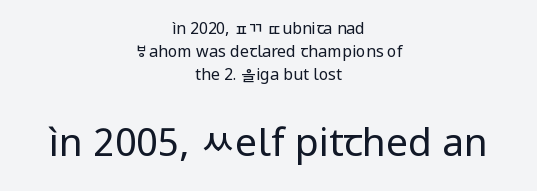
Q: Is the text bold? A: No.
Q: Is the text italic (slanted)? A: No, it is upright.
Q: Is the typeface a serif or a sans-serif typeface? A: Sans-serif.
Q: Is the text underlined? A: No.
Q: How is the paragraph aligned? A: Centered.
Q: Is the spacing between letters normal or unusually wide? A: Normal.
Q: Is the spacing between lines tight, normal or loose? A: Normal.
Q: Which block of text is set in a larger size, the first (top) or the second (bottom)? A: The second (bottom) one.
Q: Width (condensed, normal, or wide)? A: Normal.
Q: Stroke contrast? A: Low.
Q: x-height? A: Medium.
Q: Monospaced? A: No.
